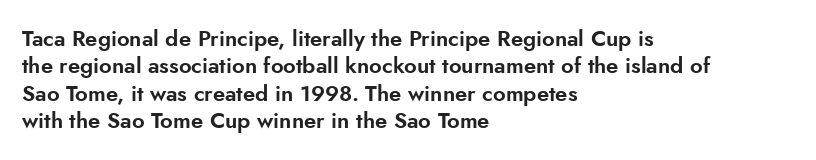
Q: Is the text italic (slanted)? A: No, it is upright.
Q: Is the text underlined? A: No.
Q: How is the paragraph aligned? A: Left-aligned.
Q: Is the spacing between letters normal or unusually wide? A: Normal.
Q: Is the spacing between lines tight, normal or loose? A: Normal.
